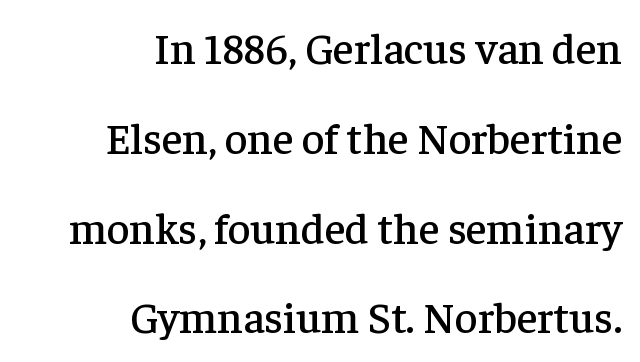
The image shows 44 px serif type, upright; set right-aligned, loose line spacing (2.04x), normal letter spacing, not underlined; low stroke contrast and a medium x-height.
